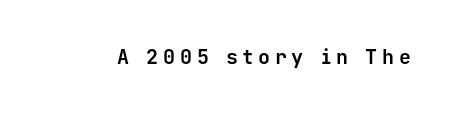
Q: Is the text bold? A: Yes.
Q: Is the text italic (slanted)? A: No, it is upright.
Q: Is the text underlined? A: No.
Q: Is the spacing between letters normal or unusually wide? A: Unusually wide.
